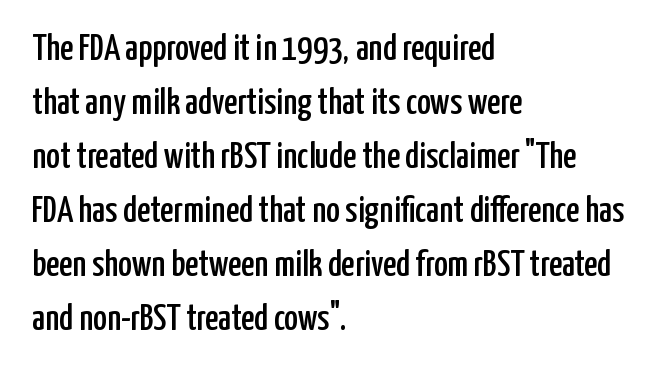
The image shows 37 px condensed sans-serif type, upright; set left-aligned, normal line spacing (1.46x), normal letter spacing, not underlined; low stroke contrast and a medium x-height.
